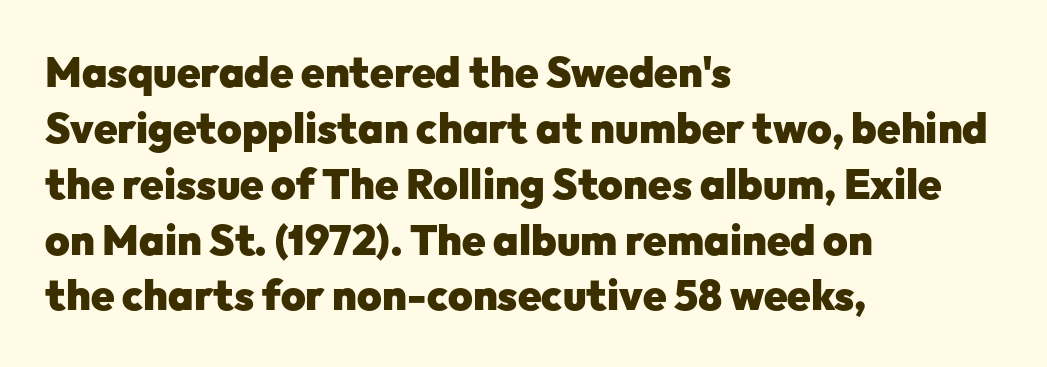
{"serif": "no", "italic": "no", "bold": "yes", "weight": "heavy", "width": "normal", "stroke_contrast": "low", "x_height": "medium", "monospaced": "no", "underline": "no", "align": "left", "line_spacing": "normal", "line_spacing_ratio": 1.33, "letter_spacing": "normal", "letter_spacing_em": 0.0, "glyph_px": 42}
